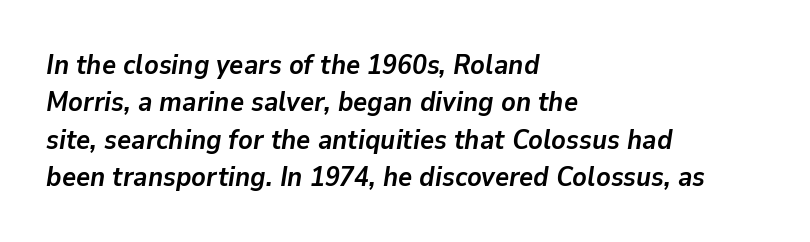
Q: Is the text bold? A: Yes.
Q: Is the text italic (slanted)? A: Yes, it leans right by about 9 degrees.
Q: Is the text underlined? A: No.
Q: How is the paragraph aligned? A: Left-aligned.
Q: Is the spacing between letters normal or unusually wide? A: Normal.
Q: Is the spacing between lines tight, normal or loose? A: Normal.
